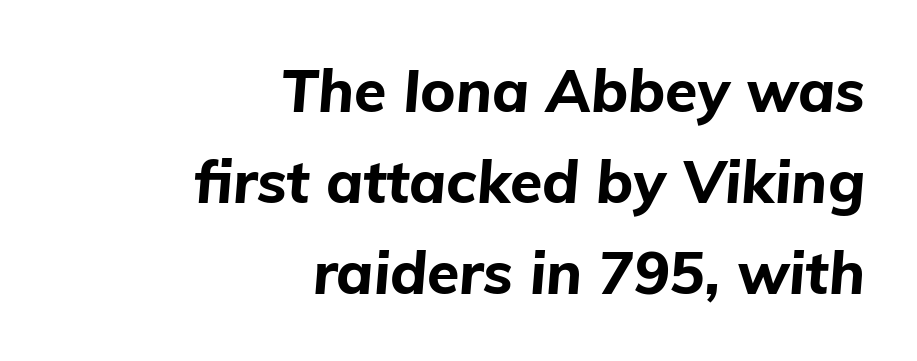
Q: Is the text bold? A: Yes.
Q: Is the text italic (slanted)? A: Yes, it leans right by about 5 degrees.
Q: Is the text underlined? A: No.
Q: How is the paragraph aligned? A: Right-aligned.
Q: Is the spacing between letters normal or unusually wide? A: Normal.
Q: Is the spacing between lines tight, normal or loose? A: Normal.
Q: Width (condensed, normal, or wide)? A: Normal.
Q: Stroke contrast? A: Low.
Q: x-height? A: Medium.
Q: Monospaced? A: No.
